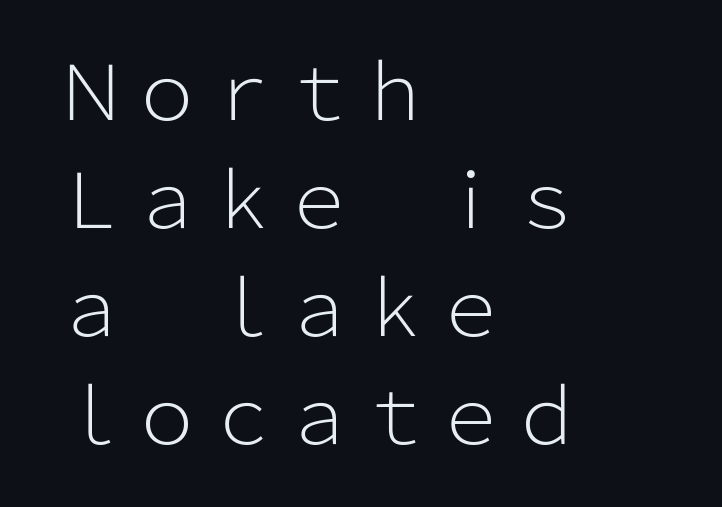
Q: Is the text bold? A: No.
Q: Is the text italic (slanted)? A: No, it is upright.
Q: Is the typeface a serif or a sans-serif typeface? A: Sans-serif.
Q: Is the text underlined? A: No.
Q: How is the paragraph aligned? A: Left-aligned.
Q: Is the spacing between letters normal or unusually wide? A: Normal.
Q: Is the spacing between lines tight, normal or loose? A: Normal.
Q: Width (condensed, normal, or wide)? A: Normal.
Q: Stroke contrast? A: Low.
Q: x-height? A: Medium.
Q: Monospaced? A: No.
